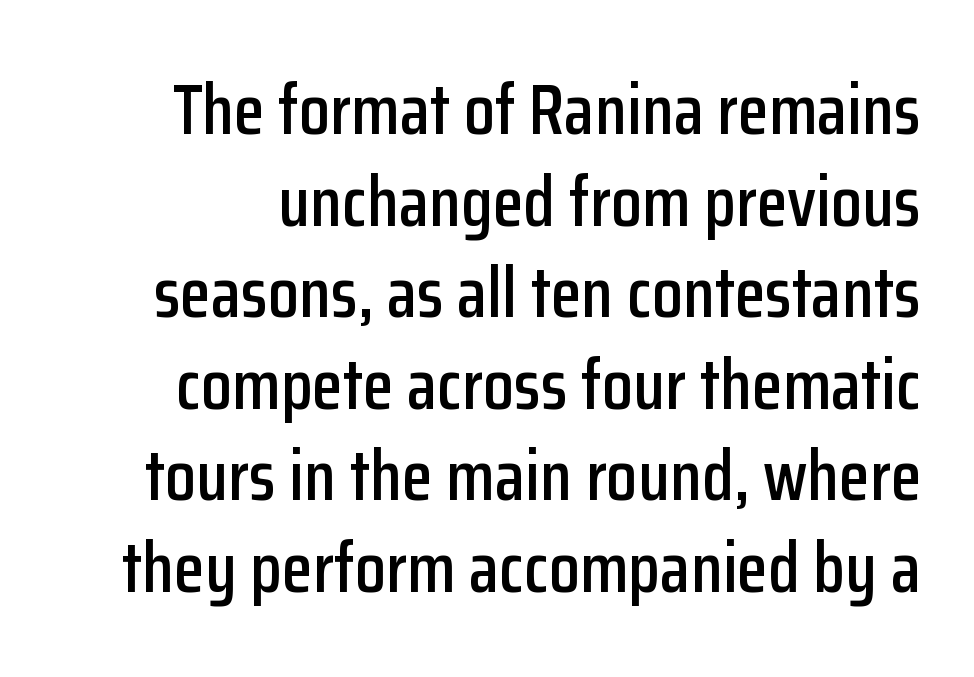
Quick note: not italic, upright. Serifs: no, the terminals of the letterforms are clean. A typesetter would call this leading conventional body-copy spacing. The tracking reads as untouched default to a designer's eye.
